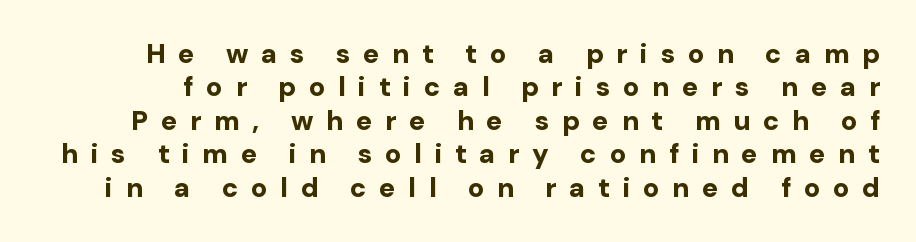
Upright lettering throughout. Thick stems and heavy bowls — unmistakably bold. Letter spacing: wide. Anything drawn beneath the words? Only blank space.
